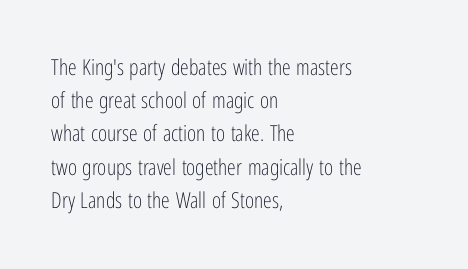
The image shows 22 px text type, upright; set left-aligned, normal line spacing (1.51x), normal letter spacing, not underlined.
